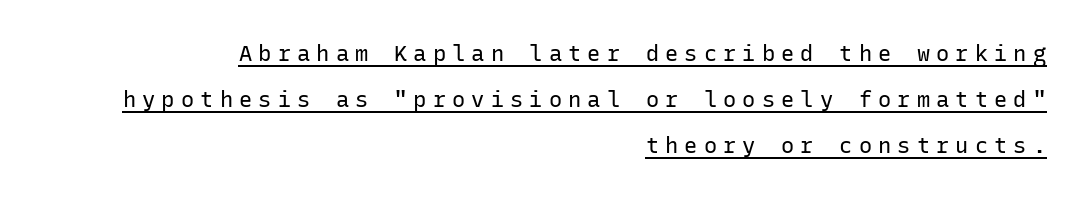
This reads as an unemphasized weight, regular at the heaviest. The passage shown stacks its lines with a broad gap. Every character sits straight up, as roman type does. A typographer would call this underscored text. The horizontal fit of the characters is loose and conspicuously gappy.
